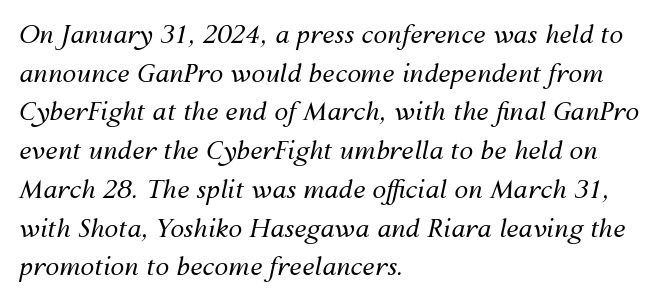
Q: Is the text bold? A: No.
Q: Is the text italic (slanted)? A: Yes, it leans right by about 12 degrees.
Q: Is the text underlined? A: No.
Q: How is the paragraph aligned? A: Left-aligned.
Q: Is the spacing between letters normal or unusually wide? A: Normal.
Q: Is the spacing between lines tight, normal or loose? A: Normal.
